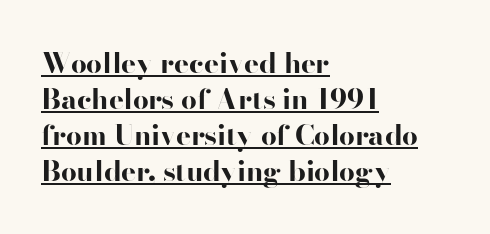
Q: Is the text bold? A: Yes.
Q: Is the text italic (slanted)? A: No, it is upright.
Q: Is the typeface a serif or a sans-serif typeface? A: Sans-serif.
Q: Is the text underlined? A: Yes.
Q: How is the paragraph aligned? A: Left-aligned.
Q: Is the spacing between letters normal or unusually wide? A: Normal.
Q: Is the spacing between lines tight, normal or loose? A: Normal.
Q: Width (condensed, normal, or wide)? A: Wide.
Q: Stroke contrast? A: High.
Q: x-height? A: Small.
Q: Monospaced? A: No.
